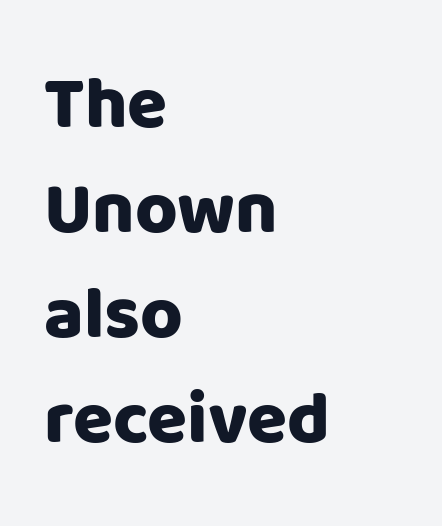
The type is set solid horizontally, with unmodified tracking. The compositor pushed each line to the left boundary. The letters advance in unequal steps, a hallmark of proportional type. These lines sit exactly where default settings would place them. Posture: straight, roman, zero tilt.
